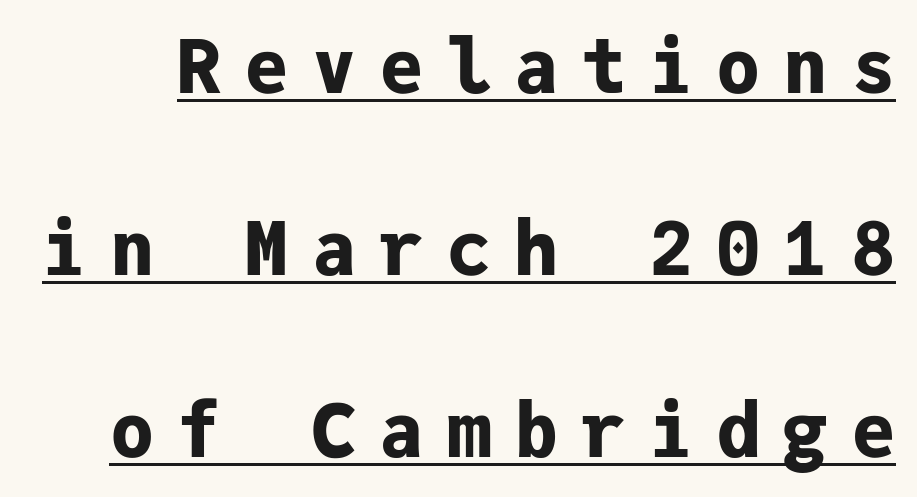
The image shows 74 px bold sans-serif type, upright, monospaced; set loose line spacing (2.46x), unusually wide letter spacing (+0.31 em), underlined; low stroke contrast and a medium x-height.
